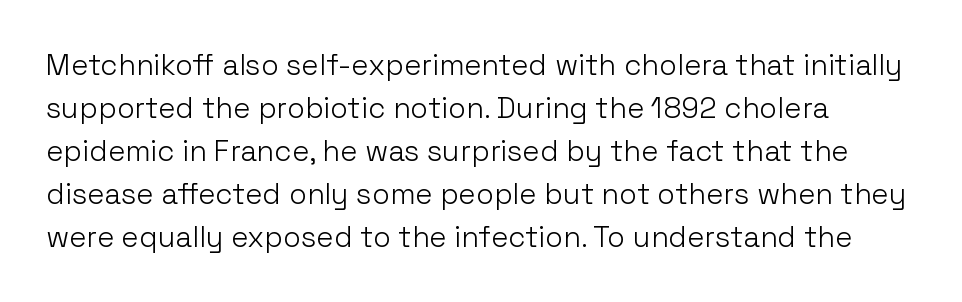
Q: Is the text bold? A: No.
Q: Is the text italic (slanted)? A: No, it is upright.
Q: Is the typeface a serif or a sans-serif typeface? A: Sans-serif.
Q: Is the text underlined? A: No.
Q: How is the paragraph aligned? A: Left-aligned.
Q: Is the spacing between letters normal or unusually wide? A: Normal.
Q: Is the spacing between lines tight, normal or loose? A: Normal.
Q: Width (condensed, normal, or wide)? A: Normal.
Q: Stroke contrast? A: Low.
Q: x-height? A: Medium.
Q: Monospaced? A: No.
